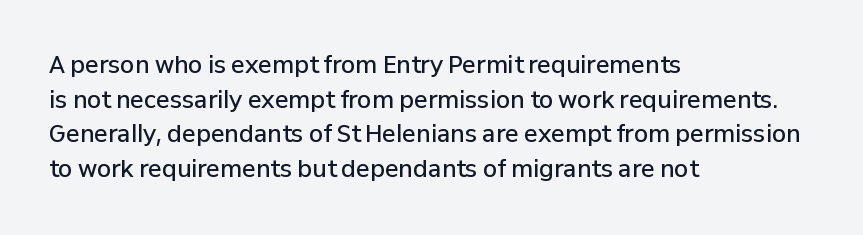
{"italic": "no", "bold": "semi", "underline": "no", "align": "left", "line_spacing": "normal", "line_spacing_ratio": 1.51, "letter_spacing": "normal", "letter_spacing_em": 0.0, "glyph_px": 23}
